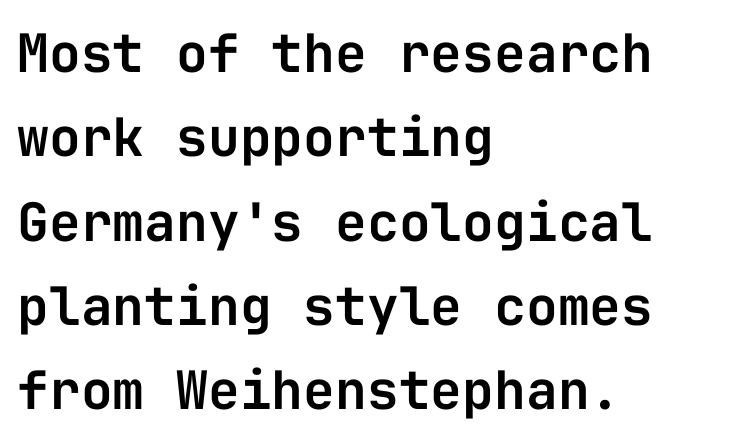
The passage shown is not underscored anywhere. Font category for this specimen: sans-serif. Italic: no, the glyphs are upright roman. Baseline-to-baseline distance is the conventional proportion of letter height. Spacing verdict: monospaced, one width for all characters. Compared with a centered layout, this one pins lines to the left instead.
